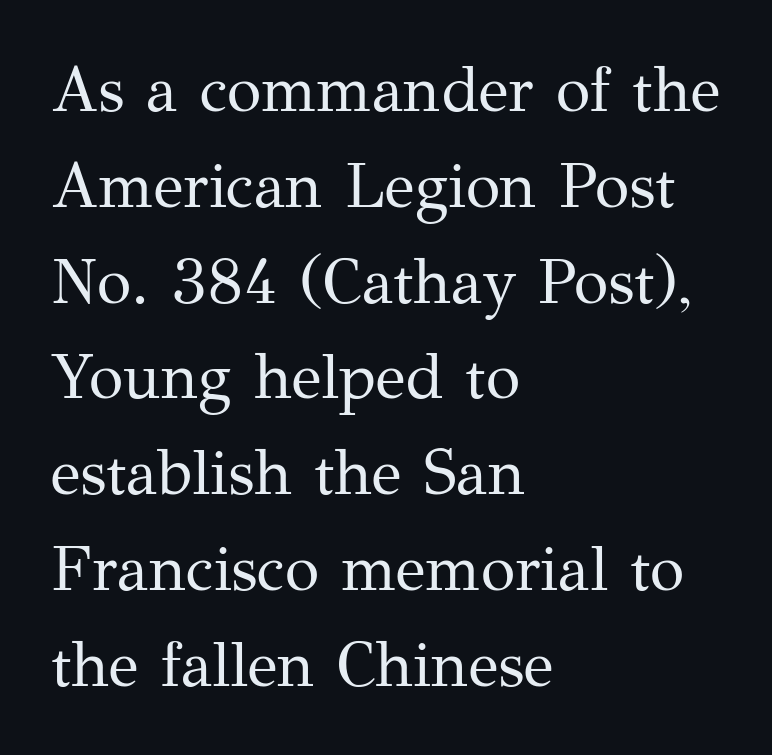
{"serif": "yes", "italic": "no", "bold": "no", "weight": "regular", "width": "normal", "stroke_contrast": "medium", "x_height": "medium", "monospaced": "no", "underline": "no", "align": "left", "line_spacing": "normal", "line_spacing_ratio": 1.52, "letter_spacing": "normal", "letter_spacing_em": 0.0, "glyph_px": 63}
